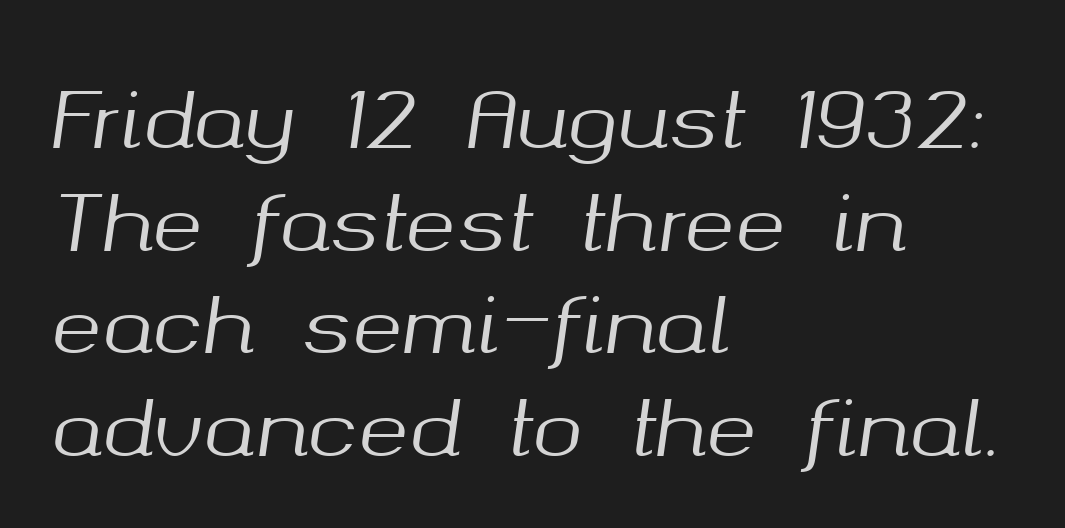
The zone under the glyphs is completely vacant. The text carries the slant typical of an italic or oblique font. Short note: letters normally spaced. The vertical gap from one line to the next is medium.
